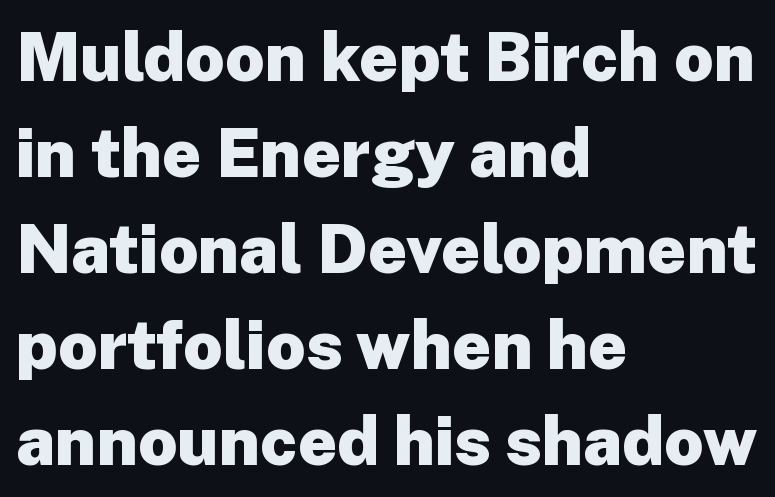
Summary of weight: heavy, a full bold. Spacing verdict: proportional, widths tailored to each character. Casual observation: everything's shoved over to the left. Standard letterfit; no display-style spreading of the glyphs.
